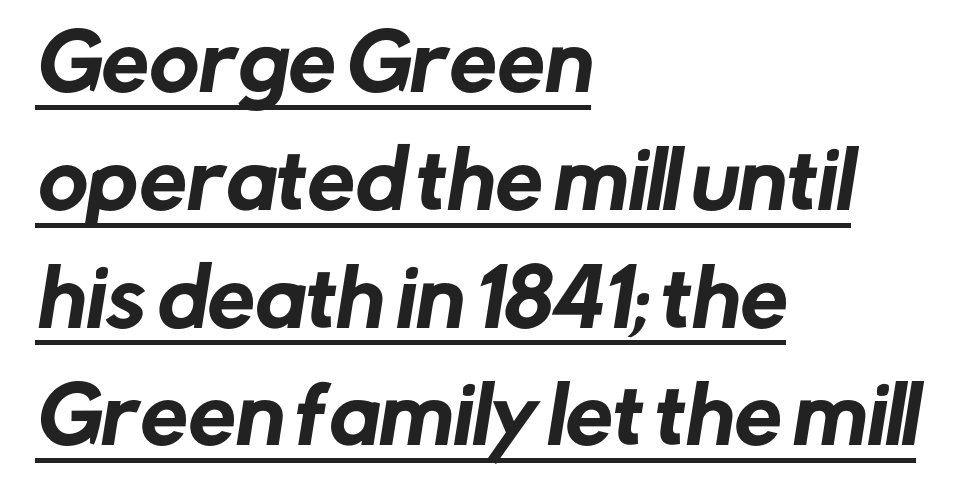
Q: Is the typeface a serif or a sans-serif typeface? A: Sans-serif.
Q: Is the text underlined? A: Yes.
Q: How is the paragraph aligned? A: Left-aligned.
Q: Is the spacing between letters normal or unusually wide? A: Normal.
Q: Is the spacing between lines tight, normal or loose? A: Normal.
Q: Width (condensed, normal, or wide)? A: Normal.
Q: Stroke contrast? A: Low.
Q: x-height? A: Medium.
Q: Monospaced? A: No.
